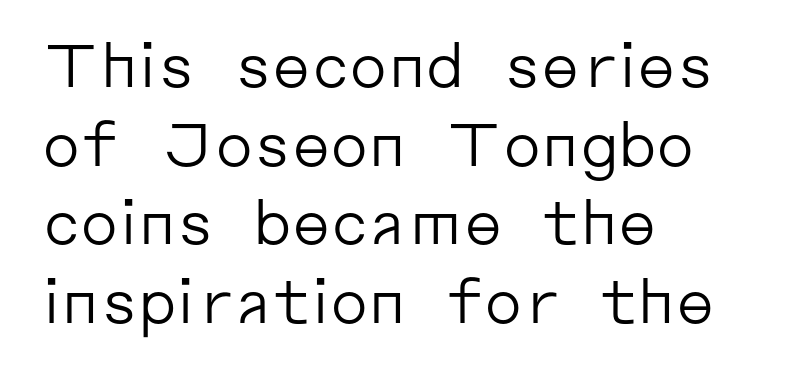
The image shows 60 px regular-weight sans-serif type, upright; set left-aligned, normal line spacing (1.31x), normal letter spacing, not underlined; low stroke contrast and a medium x-height.
